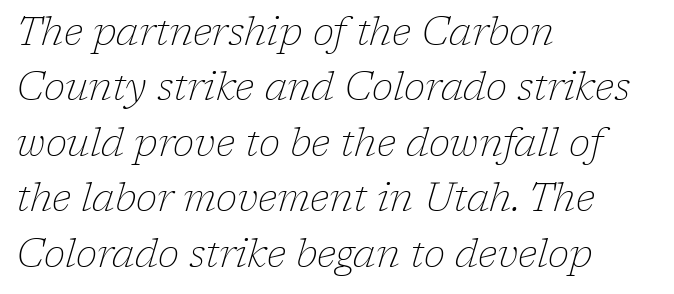
{"serif": "yes", "italic": "yes", "lean": "right", "slant_degrees": 17, "bold": "no", "weight": "thin", "width": "normal", "stroke_contrast": "low", "x_height": "medium", "monospaced": "no", "underline": "no", "align": "left", "line_spacing": "normal", "line_spacing_ratio": 1.42, "letter_spacing": "normal", "letter_spacing_em": 0.0, "glyph_px": 39}
